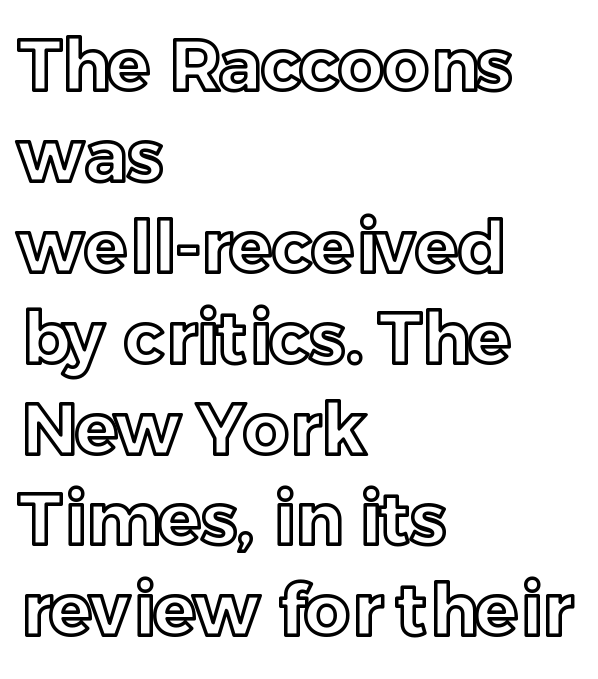
A classic flush-left, rag-right setting is used for this passage. Looks like regular typesetting: each glyph gets only the width it needs. The rendering keeps characters at their native spacing. In terms of leading, this rendering sits right in the middle. If you drew a line through each stem, it would be perfectly vertical.
